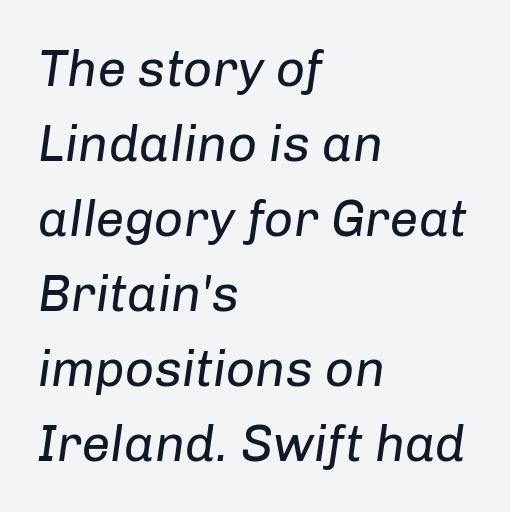
There is no visible air inserted between adjacent glyphs. Vertical stems look standard width or narrower in stroke. Lines of text with bare space underneath. Italic: yes, the glyphs are oblique. Layout note: lines flush left. Baseline-to-baseline distance is the conventional proportion of letter height.
